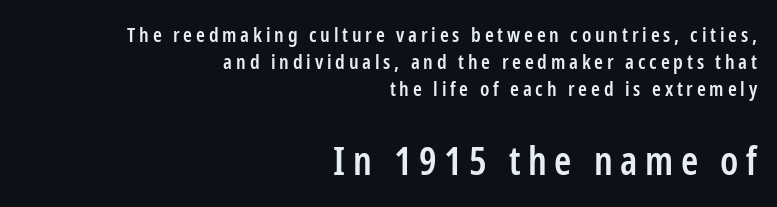
{"serif": "no", "italic": "no", "bold": "semi", "weight": "semibold", "width": "condensed", "stroke_contrast": "low", "x_height": "medium", "monospaced": "no", "underline": "no", "align": "right", "line_spacing": "normal", "line_spacing_ratio": 1.36, "larger_block": "second", "size_ratio": 1.95, "glyph_px": 39}
